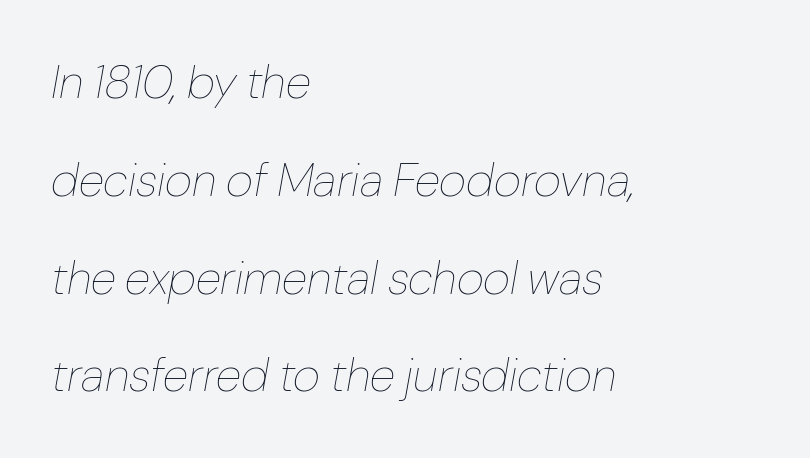
Slanted lettering throughout. If you drew a ruler down the left edge, every line would touch it. No extra tracking has been applied to these lines. The passage shown stacks its lines with a broad gap. Descender tails drop into unmarked territory. Spacing verdict: proportional, widths tailored to each character.
